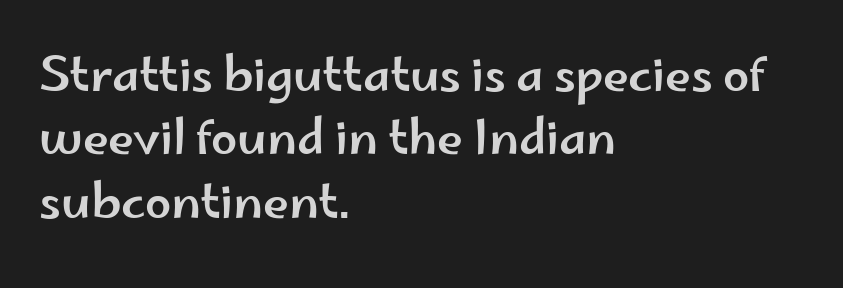
The image shows 47 px wide sans-serif type, upright; set left-aligned, normal line spacing (1.35x), normal letter spacing, not underlined; low stroke contrast and a small x-height.
